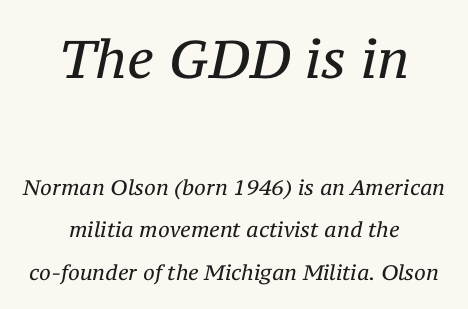
{"serif": "yes", "italic": "yes", "lean": "right", "slant_degrees": 12, "bold": "no", "weight": "regular", "width": "normal", "stroke_contrast": "medium", "x_height": "medium", "monospaced": "no", "underline": "no", "align": "center", "line_spacing": "loose", "line_spacing_ratio": 2.04, "letter_spacing": "normal", "letter_spacing_em": 0.0, "larger_block": "first", "size_ratio": 2.52, "glyph_px": 53}
